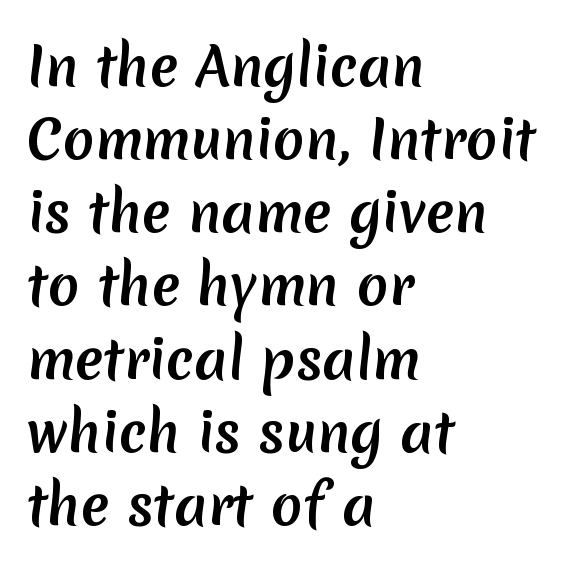
Q: Is the text bold? A: Yes.
Q: Is the typeface a serif or a sans-serif typeface? A: Sans-serif.
Q: Is the text underlined? A: No.
Q: How is the paragraph aligned? A: Left-aligned.
Q: Is the spacing between letters normal or unusually wide? A: Normal.
Q: Is the spacing between lines tight, normal or loose? A: Normal.
Q: Width (condensed, normal, or wide)? A: Normal.
Q: Stroke contrast? A: Low.
Q: x-height? A: Medium.
Q: Monospaced? A: No.
